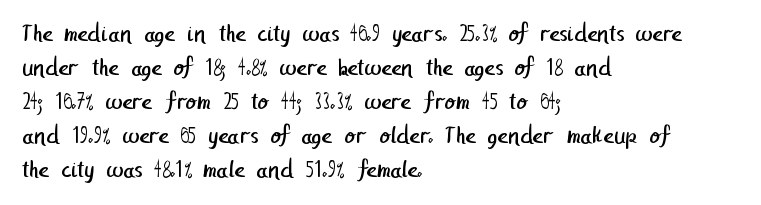
Stem width sits at or under what a default text font uses. In terms of leading, this rendering sits right in the middle. Descenders hang freely into open space. Does the copy run flush right? No — it runs flush left. Default kerning and tracking; the words read as compact shapes.
